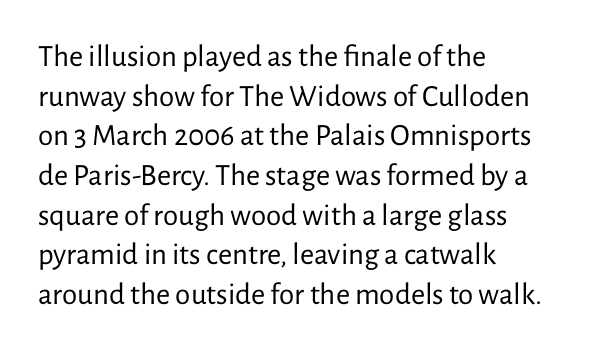
{"serif": "no", "italic": "no", "bold": "no", "weight": "regular", "width": "normal", "stroke_contrast": "low", "x_height": "medium", "monospaced": "no", "underline": "no", "align": "left", "line_spacing": "normal", "line_spacing_ratio": 1.28, "letter_spacing": "normal", "letter_spacing_em": 0.0, "glyph_px": 31}
